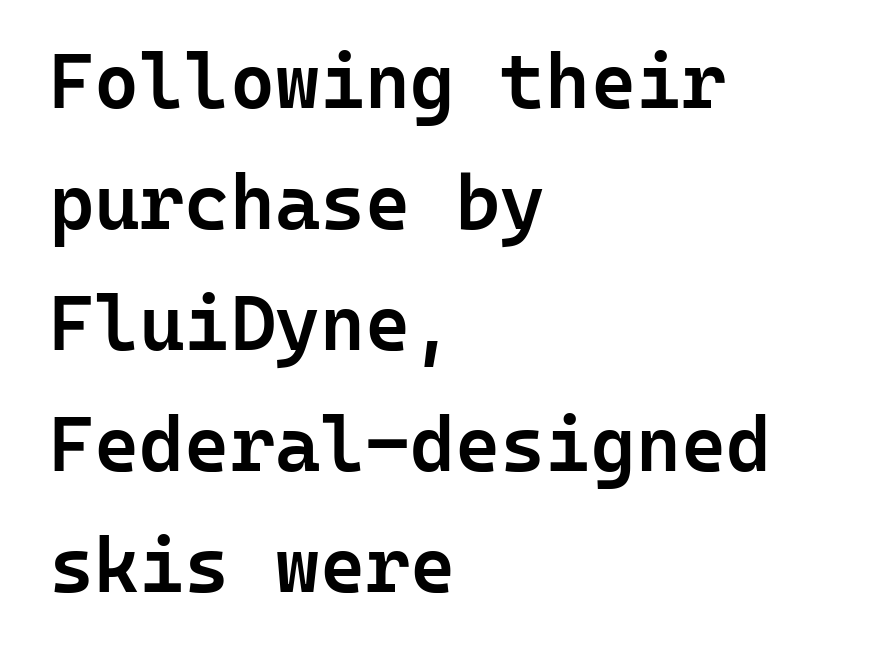
Q: Is the text bold? A: Semi-bold.
Q: Is the text italic (slanted)? A: No, it is upright.
Q: Is the typeface a serif or a sans-serif typeface? A: Sans-serif.
Q: Is the text underlined? A: No.
Q: How is the paragraph aligned? A: Left-aligned.
Q: Is the spacing between letters normal or unusually wide? A: Normal.
Q: Is the spacing between lines tight, normal or loose? A: Normal.
Q: Width (condensed, normal, or wide)? A: Normal.
Q: Stroke contrast? A: Low.
Q: x-height? A: Medium.
Q: Monospaced? A: Yes.
